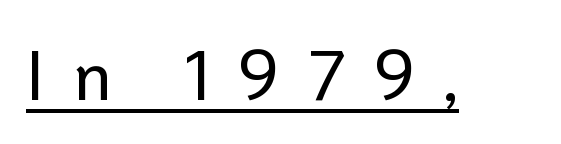
The image shows 70 px sans-serif type, upright; set unusually wide letter spacing (+0.39 em), underlined; low stroke contrast and a medium x-height.
